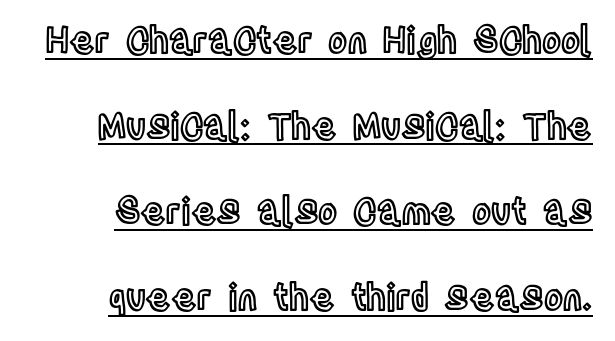
Q: Is the text italic (slanted)? A: No, it is upright.
Q: Is the text underlined? A: Yes.
Q: How is the paragraph aligned? A: Right-aligned.
Q: Is the spacing between letters normal or unusually wide? A: Normal.
Q: Is the spacing between lines tight, normal or loose? A: Loose.
Q: Width (condensed, normal, or wide)? A: Condensed.
Q: x-height? A: Large.
Q: Monospaced? A: No.
